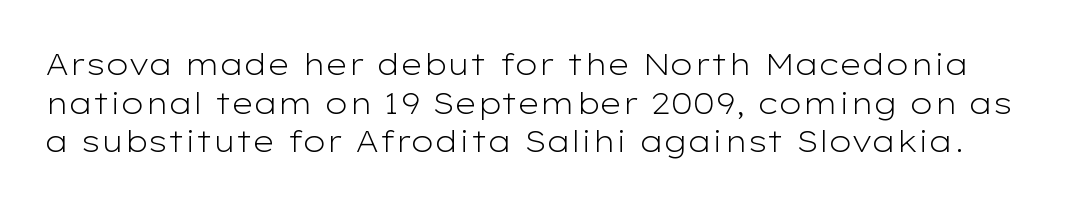
{"serif": "no", "italic": "no", "bold": "no", "weight": "light", "width": "wide", "stroke_contrast": "low", "x_height": "medium", "monospaced": "no", "underline": "no", "line_spacing": "normal", "line_spacing_ratio": 1.29, "letter_spacing": "normal", "letter_spacing_em": 0.0, "glyph_px": 30}
